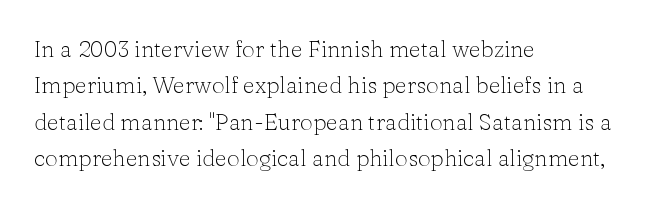
Compared with typical paragraphs, the rows here are spaced about the same. The letterforms sit at book weight or below. Ascenders rise straight up at ninety degrees. The lines are quadded left. Check the space under the baseline: it is left empty. Tracking value appears to be zero — textbook default spacing.
